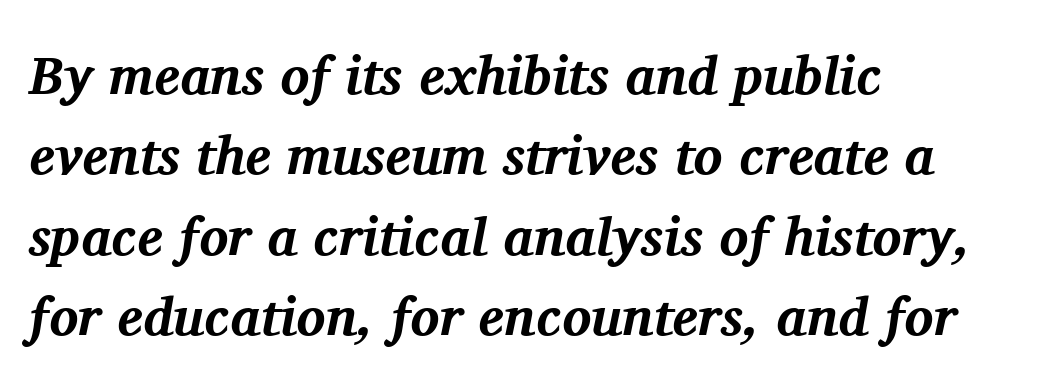
Q: Is the text bold? A: Yes.
Q: Is the text italic (slanted)? A: Yes, it leans right by about 11 degrees.
Q: Is the typeface a serif or a sans-serif typeface? A: Serif.
Q: Is the text underlined? A: No.
Q: How is the paragraph aligned? A: Left-aligned.
Q: Is the spacing between letters normal or unusually wide? A: Normal.
Q: Is the spacing between lines tight, normal or loose? A: Normal.
Q: Width (condensed, normal, or wide)? A: Normal.
Q: Stroke contrast? A: Medium.
Q: x-height? A: Medium.
Q: Monospaced? A: No.
